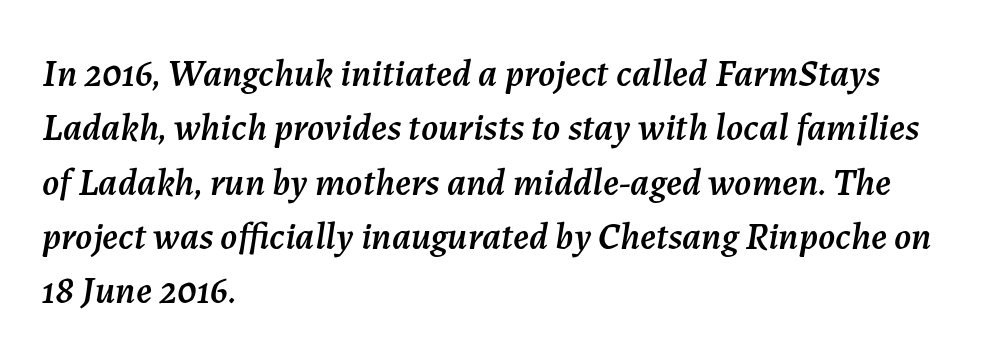
Q: Is the text italic (slanted)? A: Yes, it leans right by about 7 degrees.
Q: Is the text underlined? A: No.
Q: How is the paragraph aligned? A: Left-aligned.
Q: Is the spacing between letters normal or unusually wide? A: Normal.
Q: Is the spacing between lines tight, normal or loose? A: Normal.
Q: Width (condensed, normal, or wide)? A: Normal.
Q: Stroke contrast? A: Medium.
Q: x-height? A: Medium.
Q: Monospaced? A: No.
